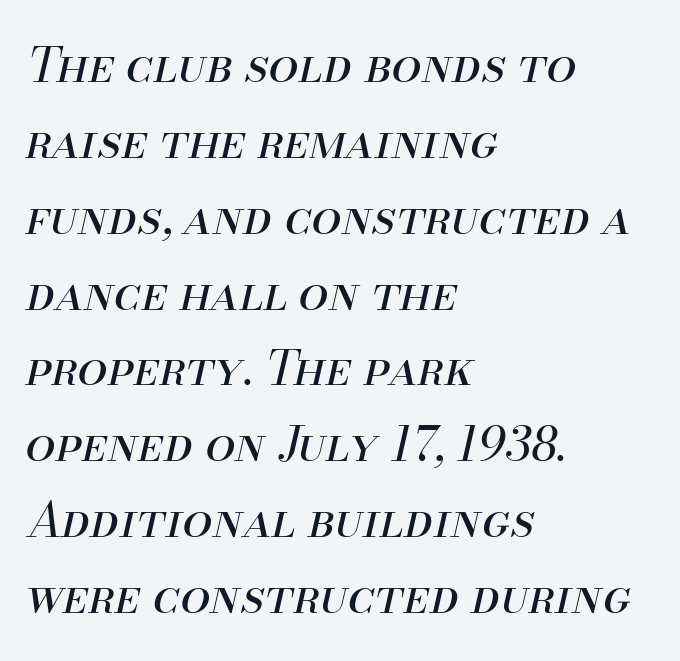
Q: Is the text bold? A: No.
Q: Is the text italic (slanted)? A: Yes, it leans right by about 13 degrees.
Q: Is the text underlined? A: No.
Q: How is the paragraph aligned? A: Left-aligned.
Q: Is the spacing between letters normal or unusually wide? A: Normal.
Q: Is the spacing between lines tight, normal or loose? A: Normal.
Q: Width (condensed, normal, or wide)? A: Normal.
Q: Stroke contrast? A: Medium.
Q: x-height? A: Small.
Q: Monospaced? A: No.
